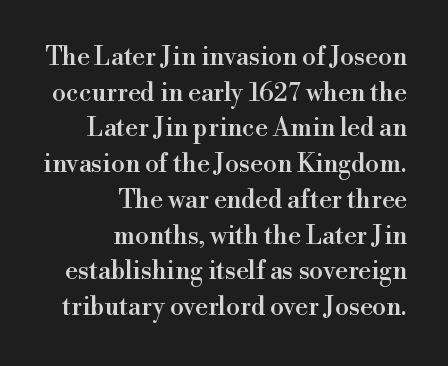
The image shows 25 px text type, upright; set right-aligned, normal line spacing (1.43x), normal letter spacing, not underlined.
